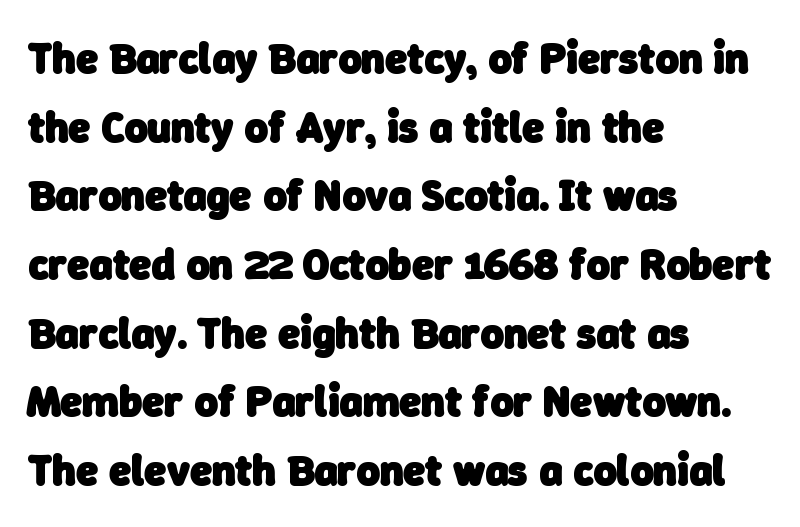
{"serif": "no", "bold": "yes", "weight": "heavy", "width": "normal", "stroke_contrast": "low", "x_height": "medium", "monospaced": "no", "underline": "no", "align": "left", "line_spacing": "normal", "line_spacing_ratio": 1.56, "letter_spacing": "normal", "letter_spacing_em": 0.0, "glyph_px": 44}
